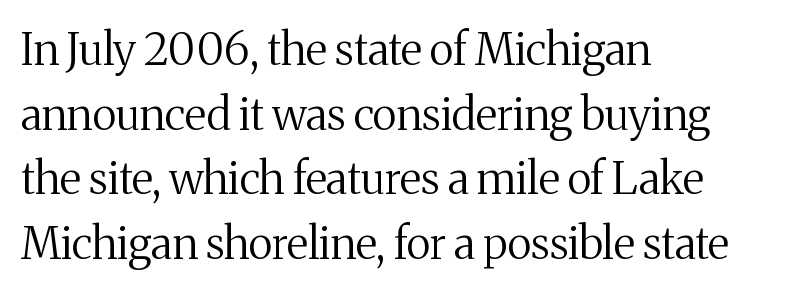
This sample keeps an unexceptional amount of space between lines. These lines are rendered in a variable-pitch font. Students, note that the glyphs here touch the page at normal intervals. Letters rest on an invisible, unmarked baseline. Note: serifs present on the glyphs. Heaviness? Minimal to ordinary, like unemphasized prose.
